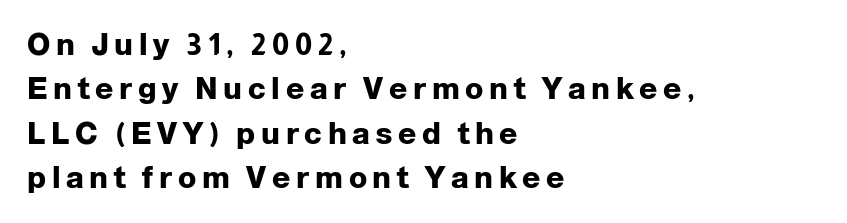
Q: Is the text bold? A: Yes.
Q: Is the text italic (slanted)? A: No, it is upright.
Q: Is the typeface a serif or a sans-serif typeface? A: Sans-serif.
Q: Is the text underlined? A: No.
Q: How is the paragraph aligned? A: Left-aligned.
Q: Is the spacing between lines tight, normal or loose? A: Normal.
Q: Width (condensed, normal, or wide)? A: Normal.
Q: Stroke contrast? A: Low.
Q: x-height? A: Medium.
Q: Monospaced? A: No.
